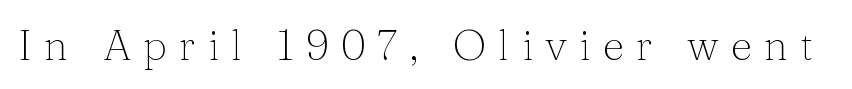
{"serif": "yes", "italic": "no", "bold": "no", "weight": "thin", "width": "normal", "stroke_contrast": "medium", "x_height": "medium", "monospaced": "no", "underline": "no", "letter_spacing": "wide", "letter_spacing_em": 0.29, "glyph_px": 42}
